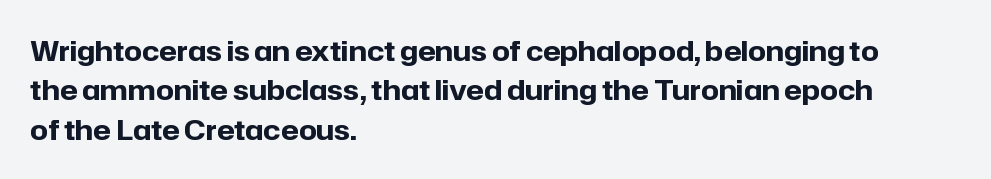
The image shows 28 px bold sans-serif type, upright; set left-aligned, normal line spacing (1.41x), normal letter spacing, not underlined; low stroke contrast and a medium x-height.
